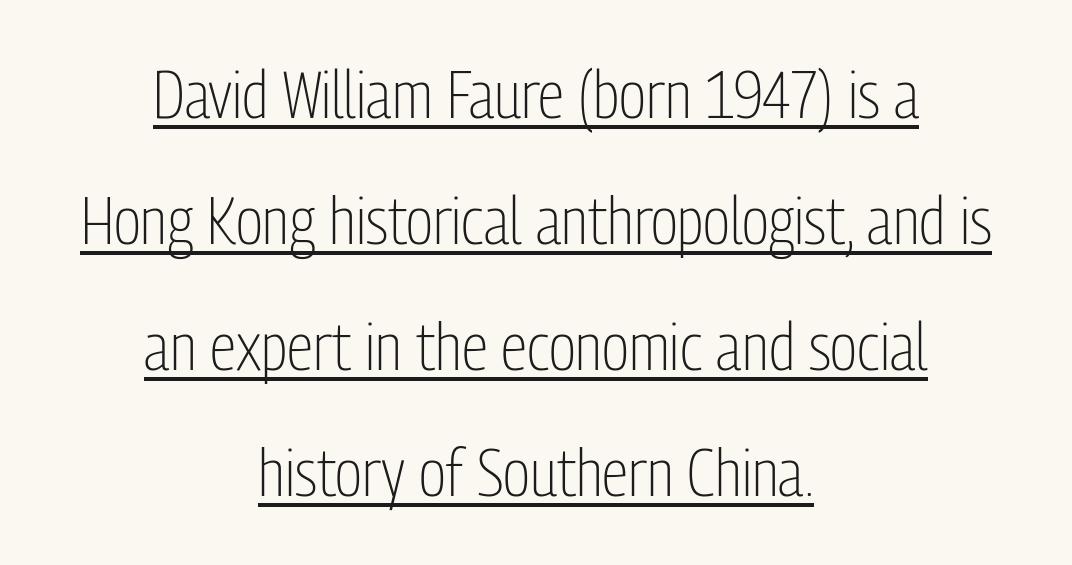
Q: Is the text bold? A: No.
Q: Is the text italic (slanted)? A: No, it is upright.
Q: Is the typeface a serif or a sans-serif typeface? A: Sans-serif.
Q: Is the text underlined? A: Yes.
Q: How is the paragraph aligned? A: Centered.
Q: Is the spacing between letters normal or unusually wide? A: Normal.
Q: Width (condensed, normal, or wide)? A: Condensed.
Q: Stroke contrast? A: Low.
Q: x-height? A: Medium.
Q: Monospaced? A: No.
